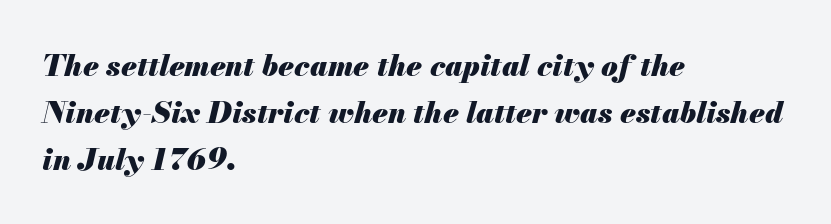
The image shows 30 px heavy type, italic (leaning right); set left-aligned, normal line spacing (1.56x), normal letter spacing, not underlined; medium stroke contrast and a small x-height.
